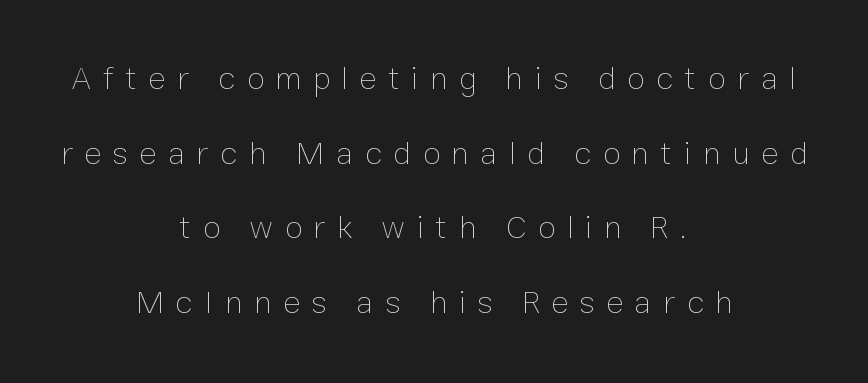
{"italic": "no", "bold": "no", "weight": "thin", "width": "normal", "stroke_contrast": "low", "x_height": "medium", "monospaced": "no", "underline": "no", "align": "center", "line_spacing": "loose", "line_spacing_ratio": 2.26, "letter_spacing": "wide", "letter_spacing_em": 0.34, "glyph_px": 33}
